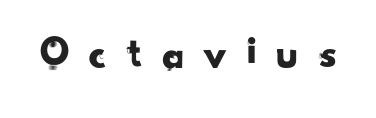
Q: Is the typeface a serif or a sans-serif typeface? A: Sans-serif.
Q: Is the text underlined? A: No.
Q: Is the spacing between letters normal or unusually wide? A: Unusually wide.
Q: Width (condensed, normal, or wide)? A: Normal.
Q: Stroke contrast? A: Low.
Q: x-height? A: Small.
Q: Monospaced? A: No.
